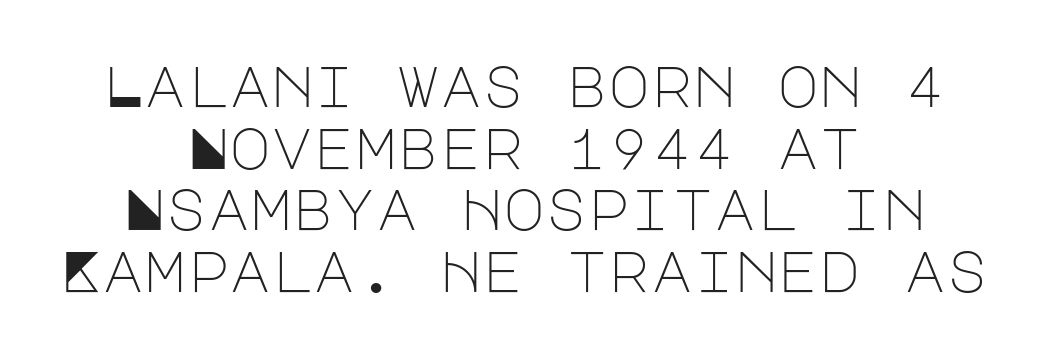
{"serif": "no", "italic": "no", "bold": "no", "weight": "light", "width": "normal", "stroke_contrast": "low", "x_height": "large", "underline": "no", "align": "center", "line_spacing": "tight", "line_spacing_ratio": 1.08, "letter_spacing": "normal", "letter_spacing_em": 0.0, "glyph_px": 57}
